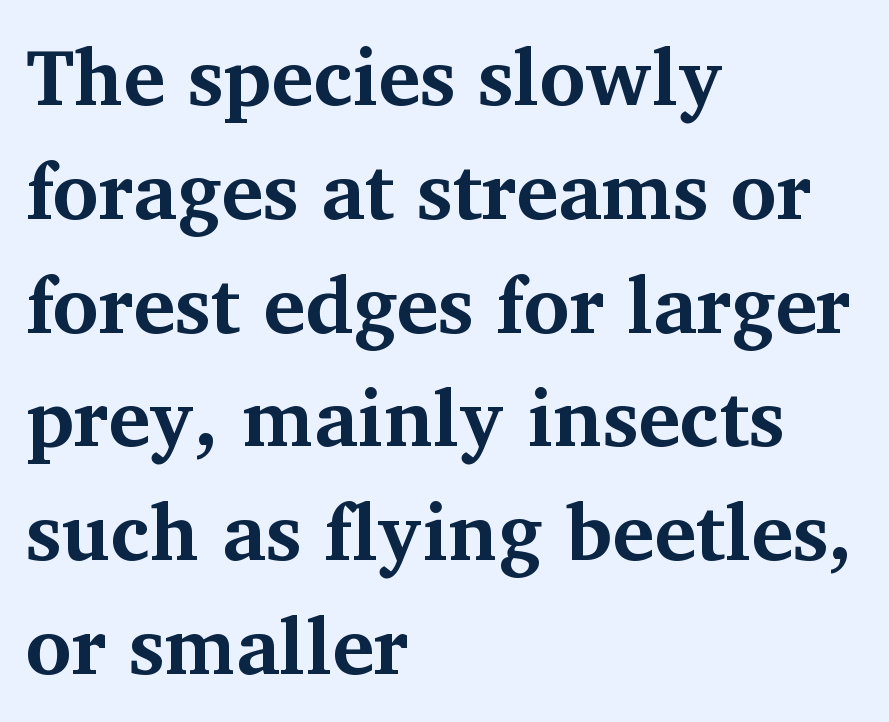
The image shows 79 px bold serif type, upright; set left-aligned, normal line spacing (1.44x), normal letter spacing, not underlined; medium stroke contrast and a medium x-height.
